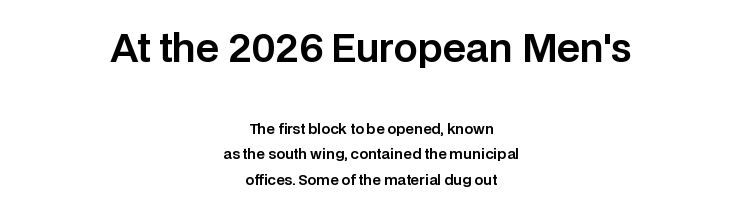
The horizontal fit of the characters is conventional and even. This sample is center-justified, so both line endings float freely. Check the space under the baseline: it is left empty. Vertical strokes here are truly vertical.
